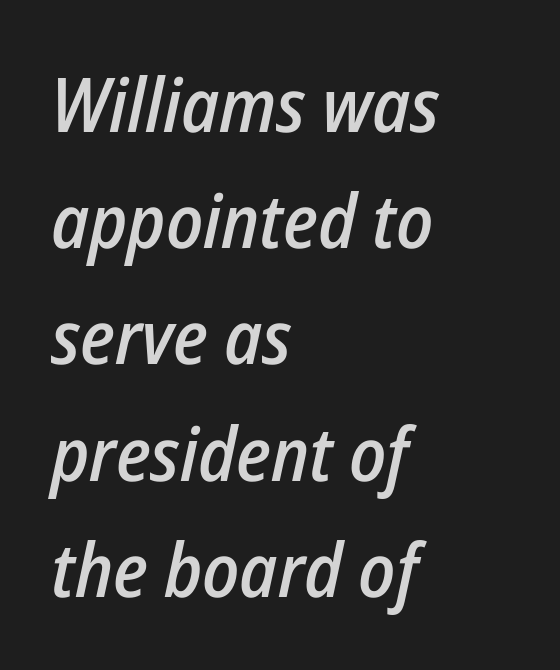
Q: Is the text bold? A: Semi-bold.
Q: Is the text italic (slanted)? A: Yes, it leans right by about 12 degrees.
Q: Is the text underlined? A: No.
Q: How is the paragraph aligned? A: Left-aligned.
Q: Is the spacing between letters normal or unusually wide? A: Normal.
Q: Is the spacing between lines tight, normal or loose? A: Normal.
Q: Width (condensed, normal, or wide)? A: Condensed.
Q: Stroke contrast? A: Low.
Q: x-height? A: Medium.
Q: Monospaced? A: No.
